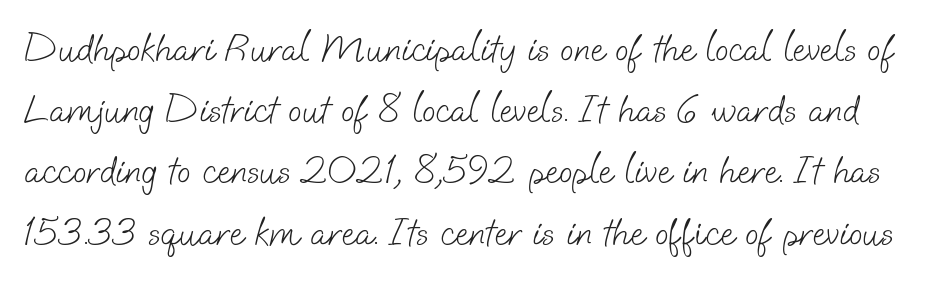
Ink coverage per letter is moderate at most. Spacing verdict: proportional, widths tailored to each character. Decoration check: the copy has no underline. Successive baselines arrive at the customary interval.
